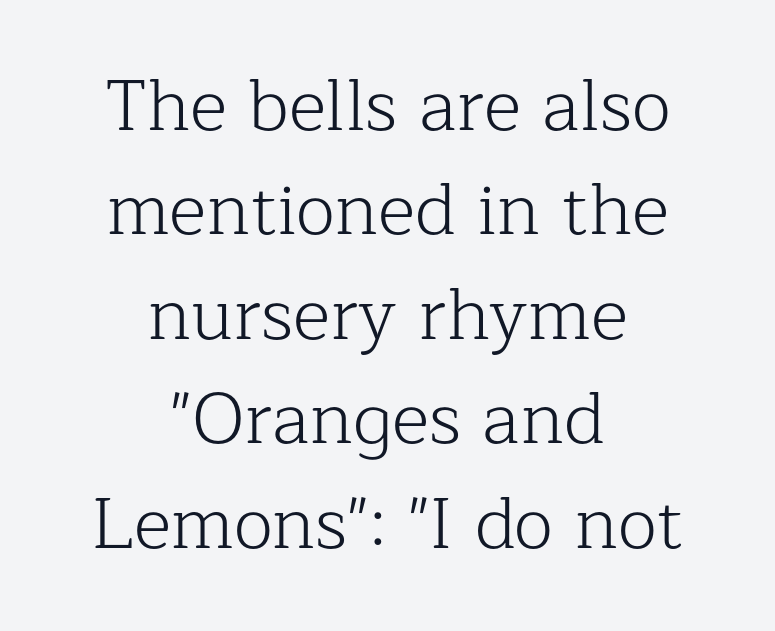
The image shows 72 px light serif type, upright; set centered, normal line spacing (1.45x), normal letter spacing, not underlined; low stroke contrast and a medium x-height.
